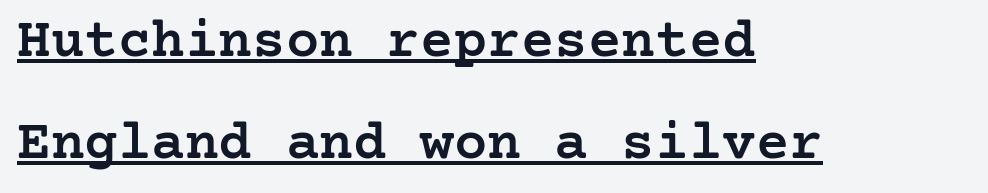
This is roman type, the default non-slanted kind. A typesetter would call this zero additional tracking. Each glyph is drawn with semibold strokes, heavier than normal yet not fully bold. A rule runs beneath these lines of type. Every row of glyphs begins at an identical x-position on the left.
